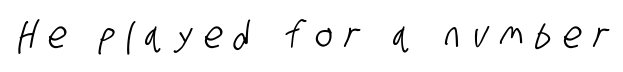
Check where the strokes stop: nothing finishes them off — pure sans. The face used here is proportionally spaced, like ordinary book or web type. Letters rest on an invisible, unmarked baseline. Is the letter spacing exaggerated? Yes — the characters are pushed far apart.
